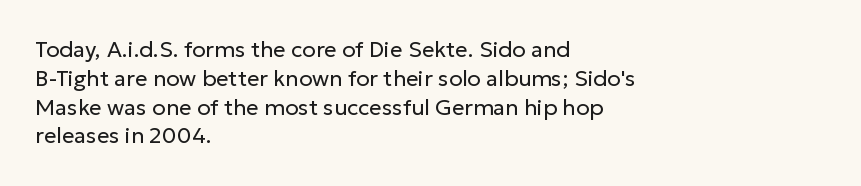
Q: Is the text bold? A: No.
Q: Is the text italic (slanted)? A: No, it is upright.
Q: Is the text underlined? A: No.
Q: How is the paragraph aligned? A: Left-aligned.
Q: Is the spacing between letters normal or unusually wide? A: Normal.
Q: Is the spacing between lines tight, normal or loose? A: Normal.
